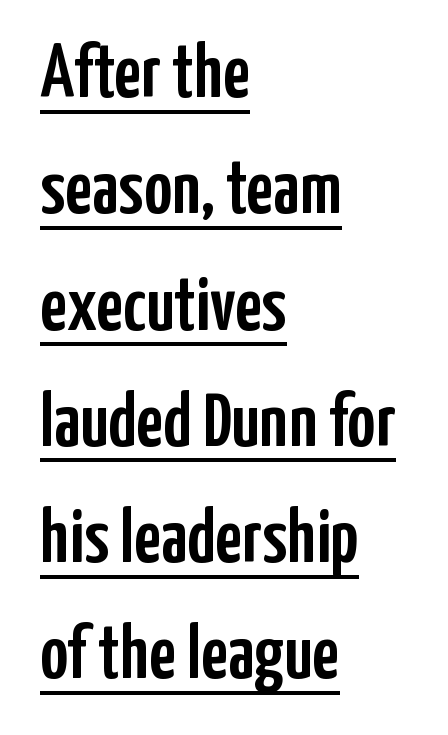
{"serif": "no", "italic": "no", "width": "condensed", "stroke_contrast": "low", "x_height": "medium", "monospaced": "no", "underline": "yes", "align": "left", "line_spacing": "normal", "line_spacing_ratio": 1.51, "letter_spacing": "normal", "letter_spacing_em": 0.0, "glyph_px": 77}
